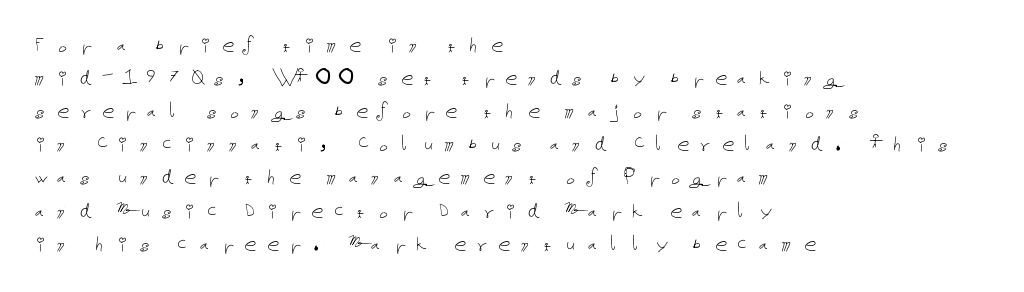
{"italic": "no", "bold": "no", "underline": "no", "align": "left", "line_spacing": "normal", "line_spacing_ratio": 1.38, "letter_spacing": "wide", "letter_spacing_em": 0.37, "glyph_px": 24}
